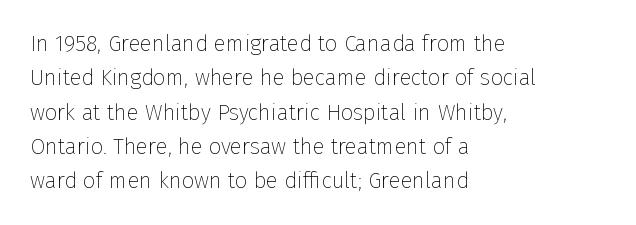
The specimen reads as upright at a glance. Is the stroke heavy? The answer is a plain regular-or-lighter. Clear beneath every line of the passage. Notice how descenders clear the ascenders below comfortably — that's standard leading.
